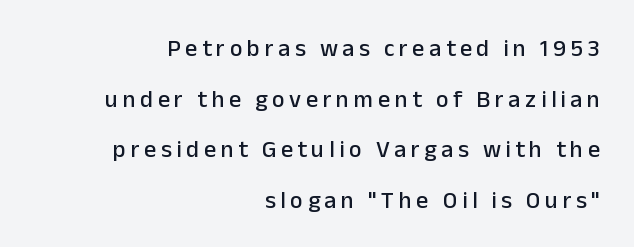
The lettering holds an erect, upright posture throughout. In CSS terms this would be text-align: right. Unmarked baselines from the first word to the last. Honestly, the rows look like they've been pulled way apart.
